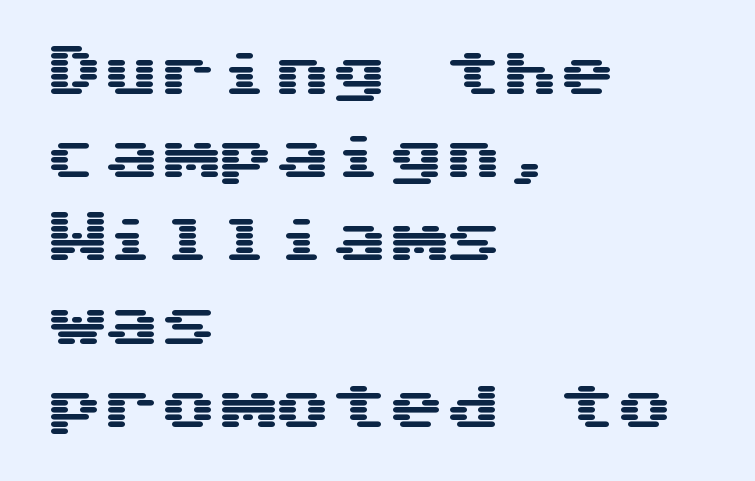
A roman cut, with each character standing at attention. Serifs: no, the terminals of the letterforms are clean. You could count columns in this text — the font is strictly monospaced. The tracking reads as untouched default to a designer's eye.
